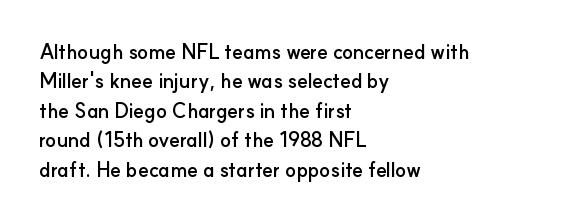
{"italic": "no", "bold": "yes", "underline": "no", "align": "left", "line_spacing": "normal", "line_spacing_ratio": 1.47, "letter_spacing": "normal", "letter_spacing_em": 0.0, "glyph_px": 20}
